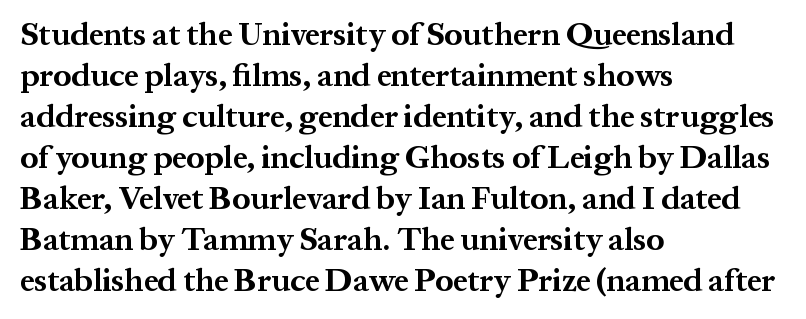
Each letter keeps its own natural width here, so spacing adapts to shape. Strong, thick strokes mark this as bold type. Is there any slant? The stems are plumb. This rendering employs a face with finishing strokes, i.e., a serif. Is the letter spacing exaggerated? No — it looks like the ordinary default.
